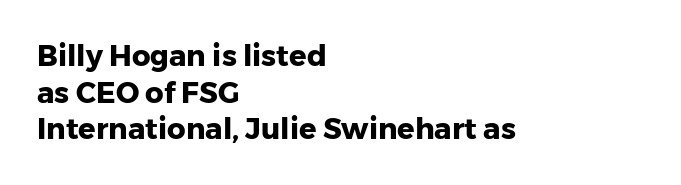
The lettering stays uniformly vertical, giving the passage a roman look. Baseline-to-baseline distance is the conventional proportion of letter height. These words are printed bold, with thick strokes throughout. A typesetter would label this face a sans. Decoration check: the copy has no underline.
